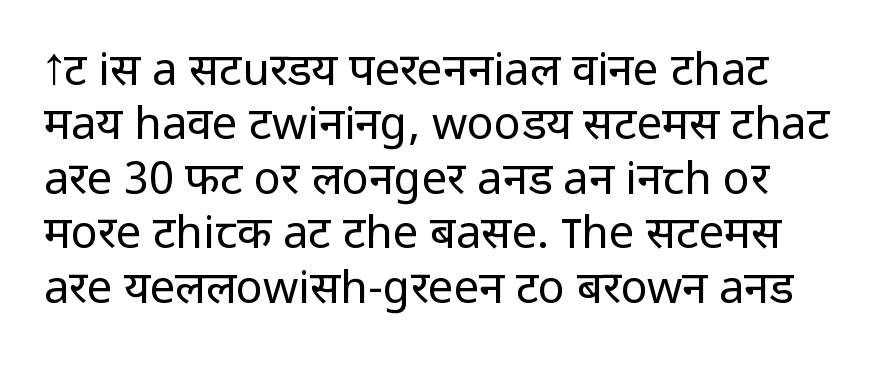
The image shows 45 px regular-weight sans-serif type, upright; set line spacing 1.21x, normal letter spacing, not underlined; low stroke contrast and a medium x-height.
